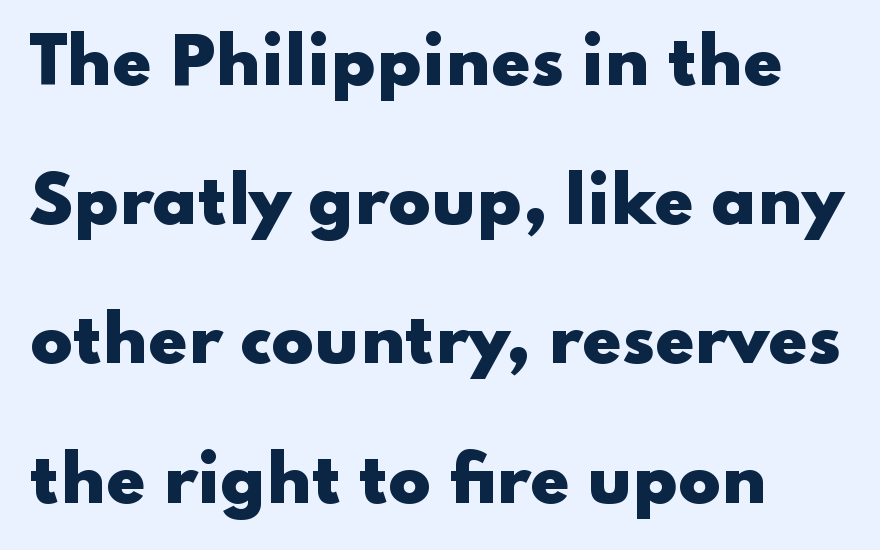
What stands out about the letter spacing? Nothing — it is the standard amount. Teacher's note: observe the even left margin — that is flush-left alignment. The space beneath each line is pristine and unruled. This sample uses an upright cut, with every glyph sitting square on the baseline. The face used here has the dense, thick strokes of a bold.
